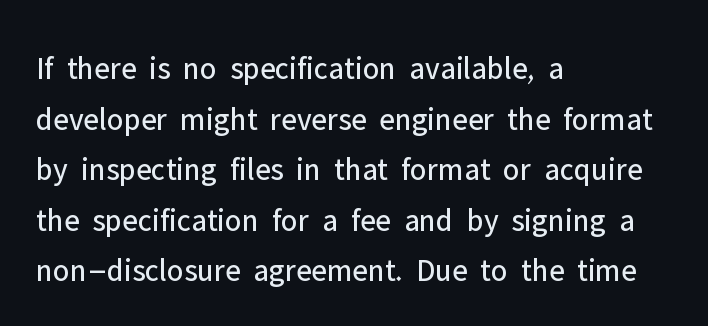
Q: Is the text bold? A: No.
Q: Is the text italic (slanted)? A: No, it is upright.
Q: Is the typeface a serif or a sans-serif typeface? A: Sans-serif.
Q: Is the text underlined? A: No.
Q: How is the paragraph aligned? A: Left-aligned.
Q: Is the spacing between letters normal or unusually wide? A: Normal.
Q: Is the spacing between lines tight, normal or loose? A: Normal.
Q: Width (condensed, normal, or wide)? A: Normal.
Q: Stroke contrast? A: Low.
Q: x-height? A: Medium.
Q: Monospaced? A: No.
